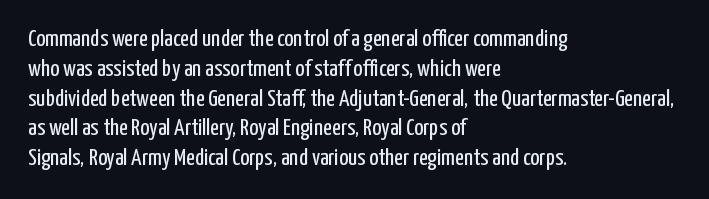
Q: Is the text bold? A: No.
Q: Is the text italic (slanted)? A: No, it is upright.
Q: Is the text underlined? A: No.
Q: How is the paragraph aligned? A: Left-aligned.
Q: Is the spacing between letters normal or unusually wide? A: Normal.
